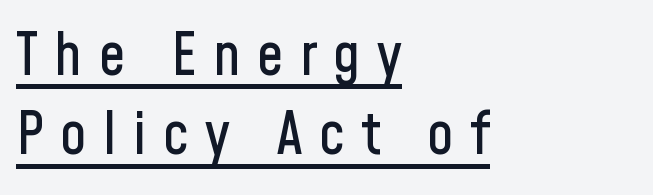
The image shows 59 px condensed sans-serif type, upright; set left-aligned, normal line spacing (1.34x), unusually wide letter spacing (+0.28 em), underlined; low stroke contrast and a medium x-height.
